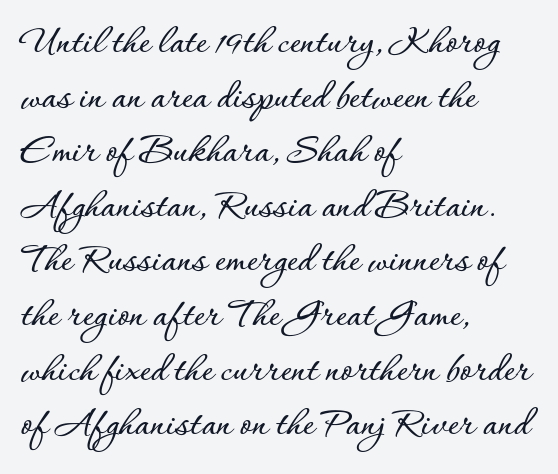
{"width": "normal", "stroke_contrast": "low", "x_height": "small", "monospaced": "no", "underline": "no", "align": "left", "line_spacing": "normal", "line_spacing_ratio": 1.3, "letter_spacing": "normal", "letter_spacing_em": 0.0, "glyph_px": 42}
